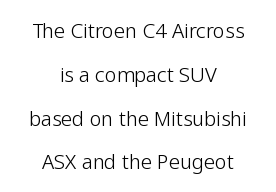
{"italic": "no", "bold": "no", "underline": "no", "align": "center", "line_spacing": "loose", "line_spacing_ratio": 2.19, "letter_spacing": "normal", "letter_spacing_em": 0.0, "glyph_px": 20}
